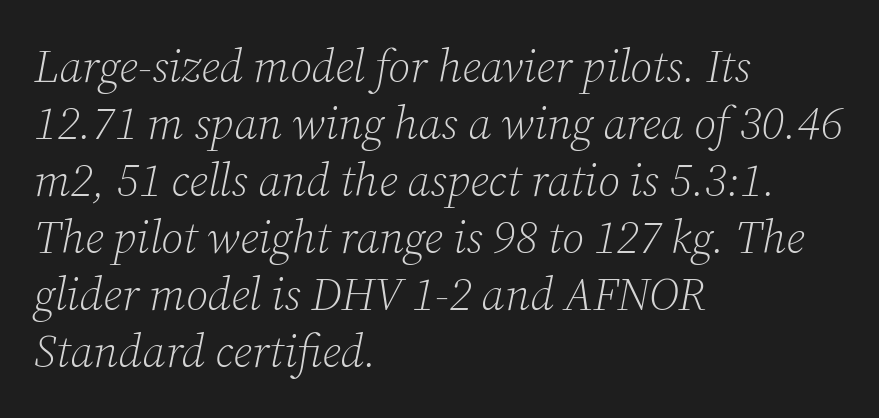
{"serif": "yes", "italic": "yes", "lean": "right", "slant_degrees": 12, "bold": "no", "weight": "light", "width": "normal", "stroke_contrast": "low", "x_height": "medium", "monospaced": "no", "underline": "no", "align": "left", "line_spacing_ratio": 1.24, "letter_spacing": "normal", "letter_spacing_em": 0.0, "glyph_px": 46}
